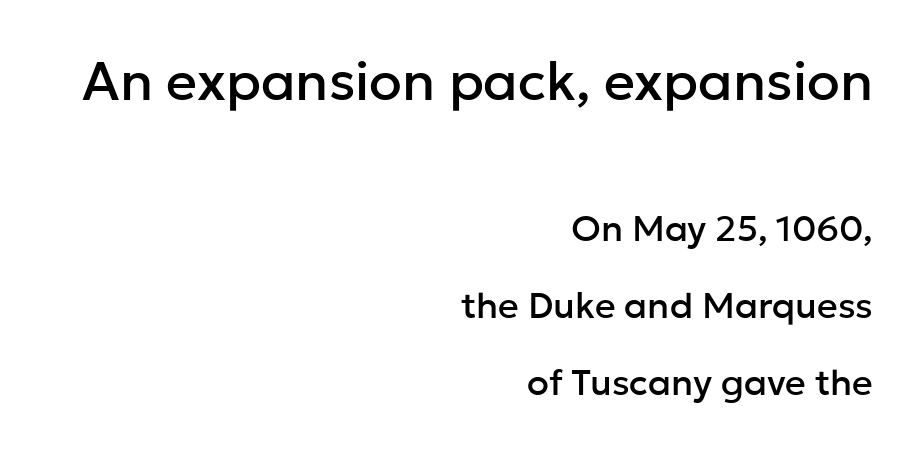
This sample has the flowing, uneven cadence of proportional lettering. Right-aligned paragraph, ragged on the left. Classification — sans serif. A typesetter would call this leading open, well beyond the default.
